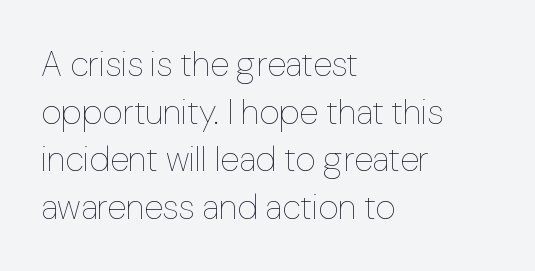
In terms of posture, this sample is upright. Compared with typical body copy, the letter spacing here is the same. Counters stay open thanks to moderate or lighter strokes. Looks like regular typesetting: each glyph gets only the width it needs. Reading down the block, your eye returns to a fixed left position each line. Honestly, there is no underline to notice here at all.
